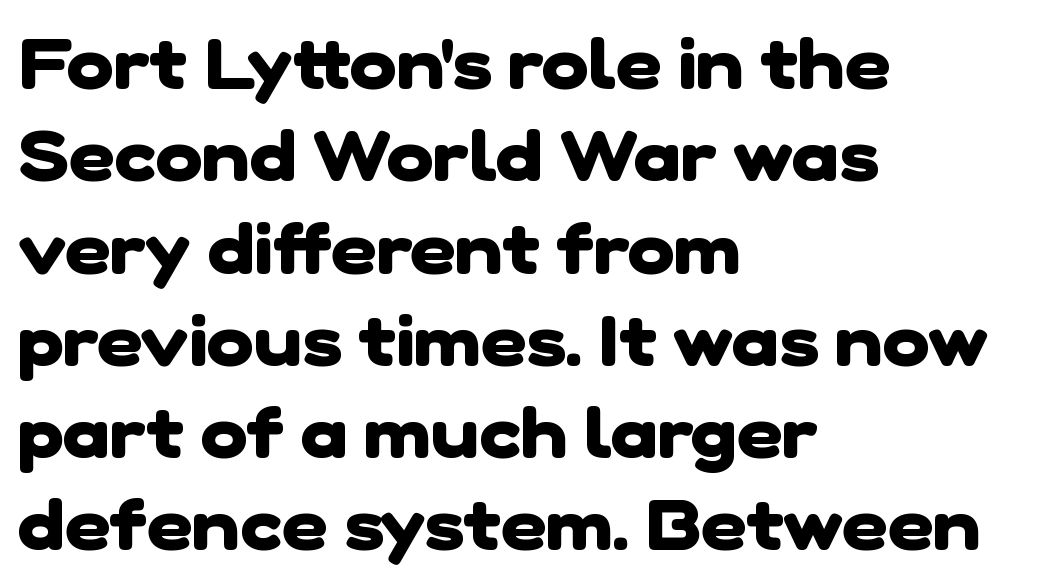
Compared with typical paragraphs, the rows here are spaced about the same. Heavy-handed strokes throughout: this text is bold. Characters follow at the spacing the type designer built in. Letterform terminals end flat and unadorned throughout the passage. Notice how the passage keeps a crisp vertical edge on the left only. The letters advance in unequal steps, a hallmark of proportional type.
